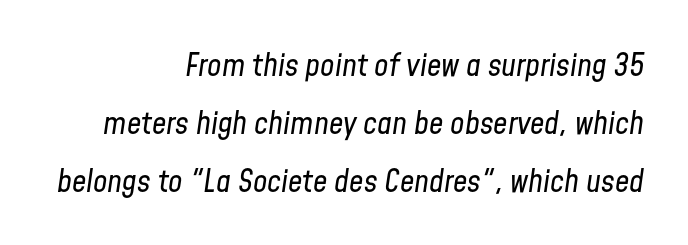
Looks like regular typesetting: each glyph gets only the width it needs. The lines in this sample share a right terminus and differ only in where they begin. A bare baseline throughout the passage. The gaps between neighbouring characters are ordinary and unremarkable.
